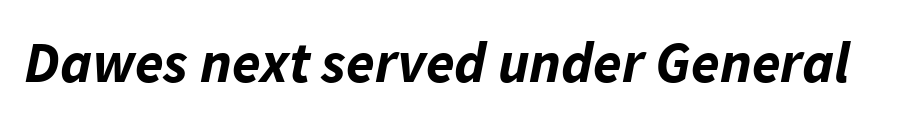
The image shows 58 px bold type, italic (leaning right); set normal letter spacing, not underlined; low stroke contrast and a medium x-height.
